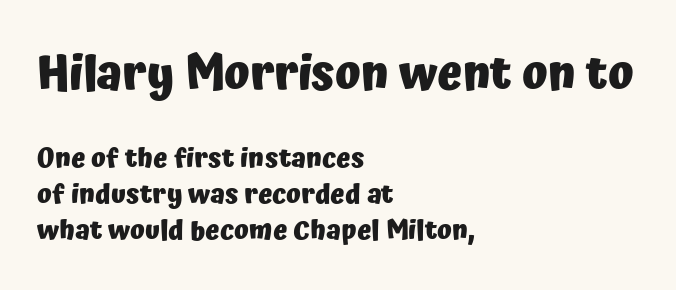
The image shows 47 px heavy sans-serif type, upright; set left-aligned, normal line spacing (1.33x), normal letter spacing, not underlined; the first (top) block is 1.74x larger; low stroke contrast and a medium x-height.
